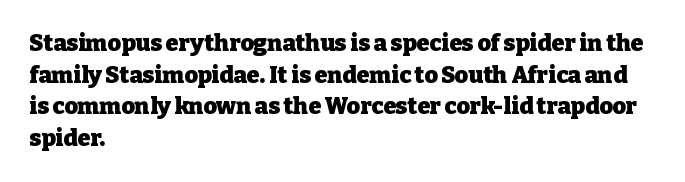
The image shows 23 px bold type, upright; set left-aligned, normal line spacing (1.37x), normal letter spacing, not underlined.
